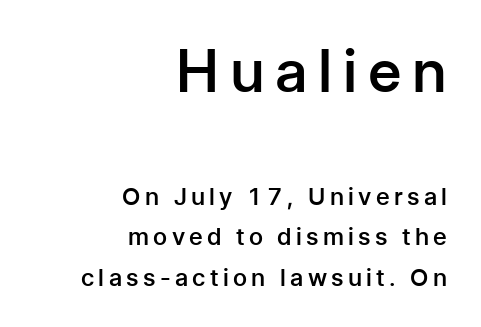
{"serif": "no", "italic": "no", "bold": "semi", "weight": "semibold", "width": "normal", "stroke_contrast": "low", "x_height": "medium", "monospaced": "no", "underline": "no", "align": "right", "line_spacing": "normal", "line_spacing_ratio": 1.69, "larger_block": "first", "size_ratio": 2.46, "glyph_px": 59}
